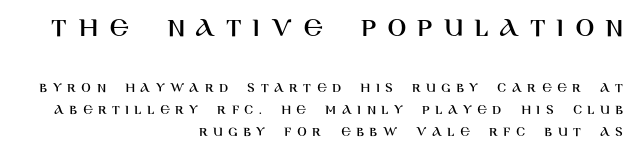
The image shows 28 px sans-serif type, upright; set right-aligned, normal line spacing (1.57x), unusually wide letter spacing (+0.39 em), not underlined; the first (top) block is 2.0x larger; high stroke contrast and a large x-height.
